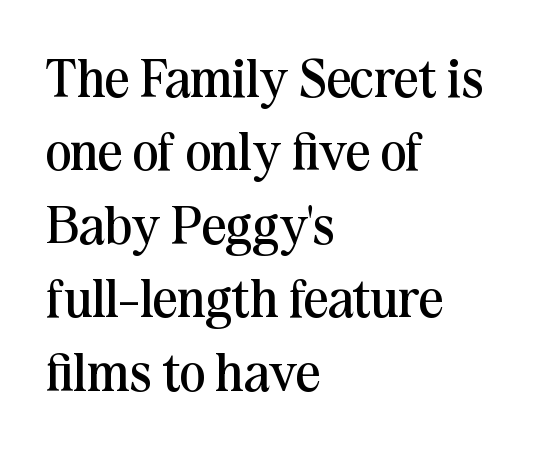
Check where the strokes stop: tiny serifs finish them off. Summary of vertical rhythm: regular, with standard interline spacing. Spacing between characters is what you'd get straight out of the box. Tall strokes in this sample are plumb rather than angled. The specimen omits any rule beneath the text block's lines. Summary of weight: not heavy and not bold.
